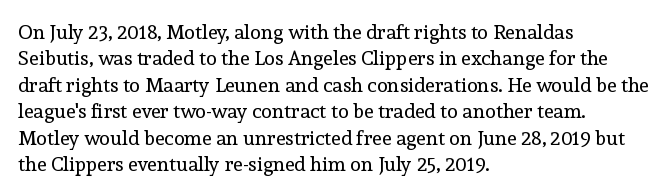
{"italic": "no", "bold": "no", "underline": "no", "align": "left", "line_spacing": "normal", "line_spacing_ratio": 1.32, "letter_spacing": "normal", "letter_spacing_em": 0.0, "glyph_px": 20}
